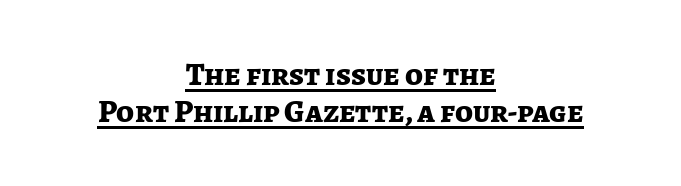
{"serif": "no", "italic": "no", "bold": "yes", "weight": "bold", "width": "normal", "stroke_contrast": "low", "x_height": "medium", "monospaced": "no", "underline": "yes", "align": "center", "line_spacing": "tight", "line_spacing_ratio": 1.15, "letter_spacing": "normal", "letter_spacing_em": 0.0, "glyph_px": 32}
